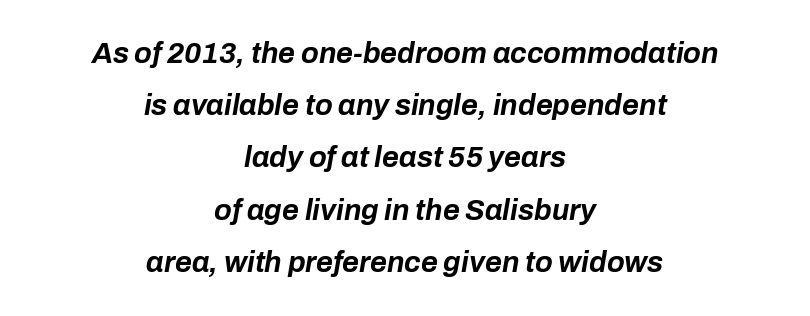
{"italic": "yes", "lean": "right", "slant_degrees": 10, "bold": "yes", "weight": "bold", "width": "normal", "stroke_contrast": "low", "x_height": "medium", "monospaced": "no", "underline": "no", "align": "center", "line_spacing_ratio": 1.8, "letter_spacing": "normal", "letter_spacing_em": 0.0, "glyph_px": 29}
